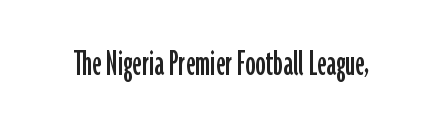
A typesetter would call this zero additional tracking. The rendering uses natural spacing where letterforms have individual widths. No feet cap the strokes, marking this as sans-serif type. These lines were composed using upright roman letters.
